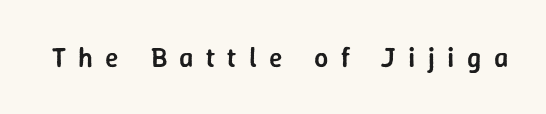
Decoration check: the copy has no underline. These lines were composed using upright roman letters. A bit beefed up — I'd call it semibold rather than bold. The text was rendered using a sans face with plain stroke endings.
